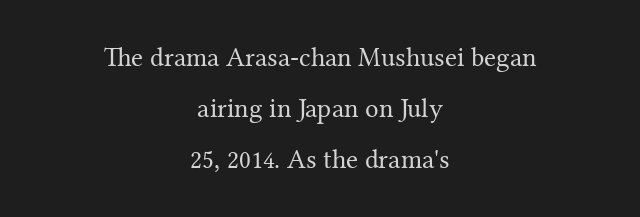
{"italic": "no", "bold": "no", "underline": "no", "align": "center", "line_spacing_ratio": 1.89, "letter_spacing": "normal", "letter_spacing_em": 0.0, "glyph_px": 27}
